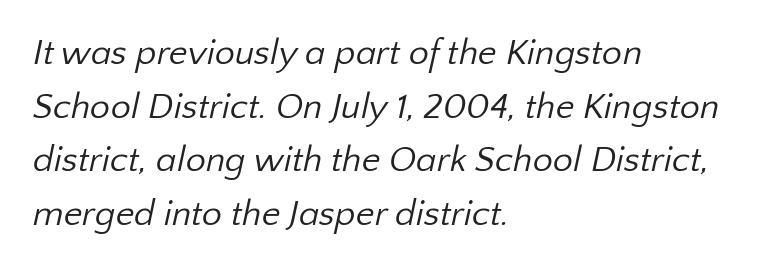
The image shows 36 px regular-weight sans-serif type; set left-aligned, normal line spacing (1.49x), normal letter spacing, not underlined; low stroke contrast and a medium x-height.
